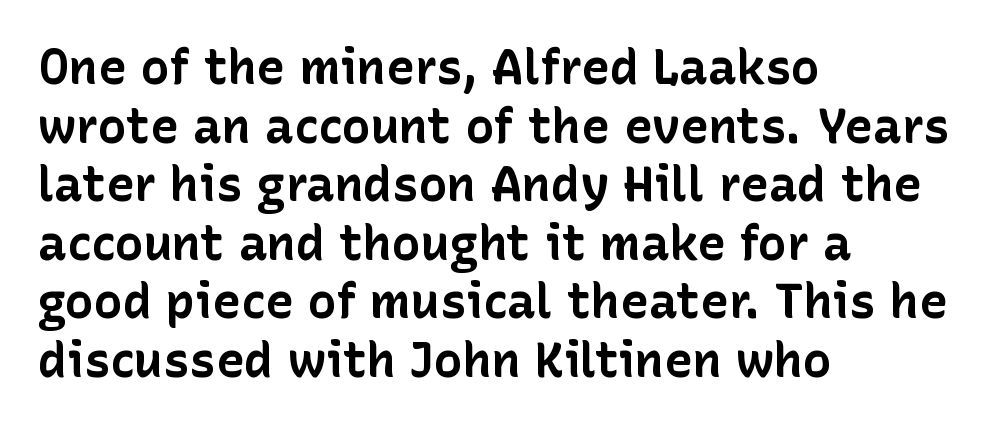
This is heavy type, rendered in bold. Character widths vary here, with narrow letters taking less room than wide ones. Serif or sans? Sans — the stroke terminals are bare. Unlike italic type, these characters show no tilt at all.
